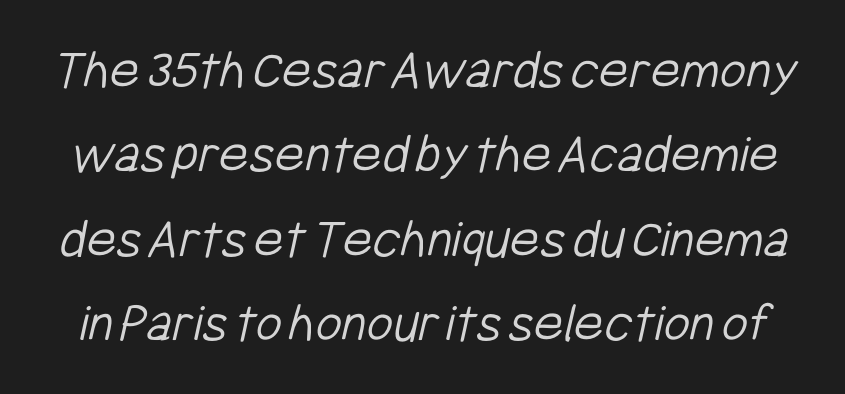
To sum up the face: it is a sans, with no serifs. Letter spacing: default. Compared with a typical body face, this is equally light or lighter still. Notice how descenders clear the ascenders below comfortably — that's standard leading. Only glyphs here, with clear space below each row. This sample has the flowing, uneven cadence of proportional lettering.
